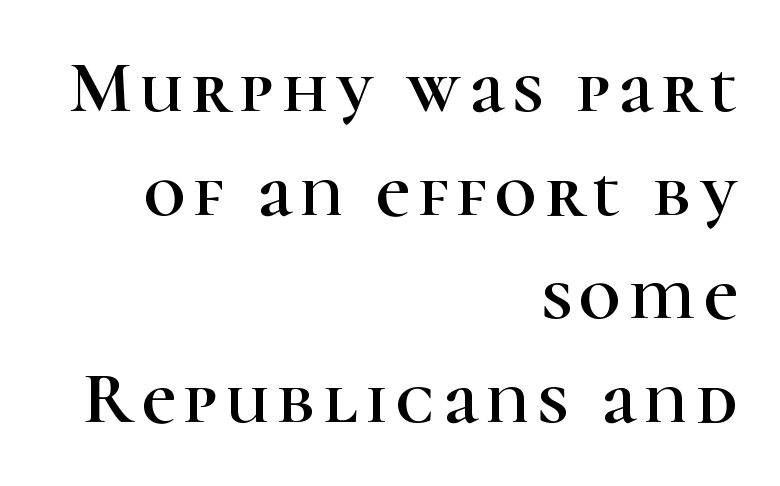
Q: Is the text italic (slanted)? A: No, it is upright.
Q: Is the typeface a serif or a sans-serif typeface? A: Serif.
Q: Is the text underlined? A: No.
Q: How is the paragraph aligned? A: Right-aligned.
Q: Is the spacing between lines tight, normal or loose? A: Normal.
Q: Width (condensed, normal, or wide)? A: Normal.
Q: Stroke contrast? A: High.
Q: x-height? A: Medium.
Q: Monospaced? A: No.
